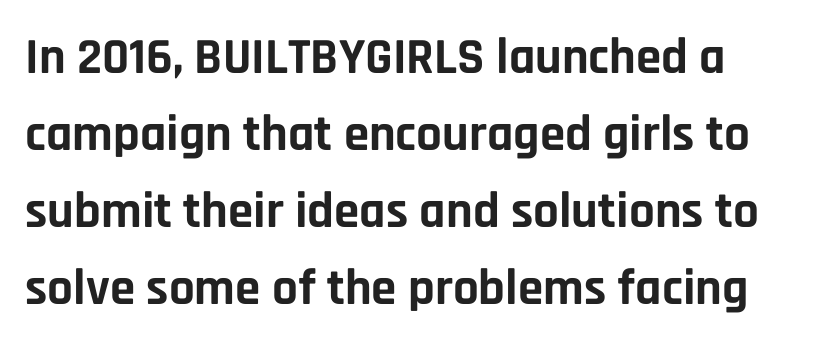
{"serif": "no", "italic": "no", "bold": "yes", "weight": "bold", "width": "normal", "stroke_contrast": "low", "x_height": "large", "monospaced": "no", "underline": "no", "line_spacing": "normal", "line_spacing_ratio": 1.51, "letter_spacing": "normal", "letter_spacing_em": 0.0, "glyph_px": 51}
